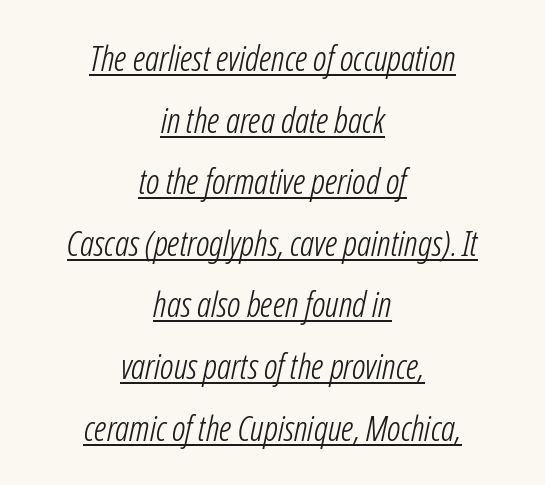
The image shows 35 px light, condensed type, italic (leaning right); set centered, line spacing 1.76x, normal letter spacing, underlined; low stroke contrast and a medium x-height.
